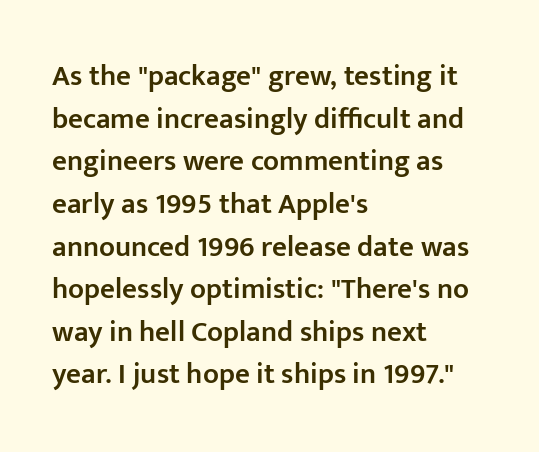
The image shows 29 px semibold sans-serif type, upright; set left-aligned, normal line spacing (1.47x), normal letter spacing, not underlined; low stroke contrast and a medium x-height.
